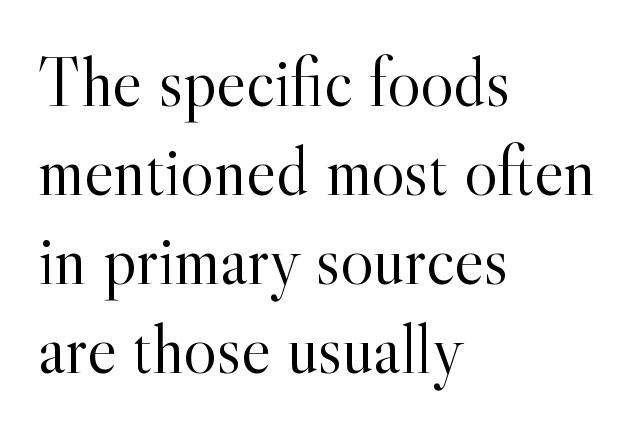
{"serif": "yes", "italic": "no", "bold": "no", "weight": "light", "width": "normal", "x_height": "small", "monospaced": "no", "underline": "no", "align": "left", "line_spacing": "normal", "line_spacing_ratio": 1.27, "letter_spacing": "normal", "letter_spacing_em": 0.0, "glyph_px": 70}
